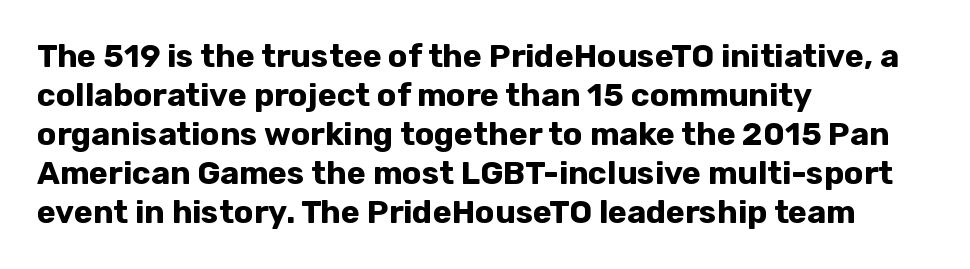
Q: Is the text bold? A: Yes.
Q: Is the text italic (slanted)? A: No, it is upright.
Q: Is the typeface a serif or a sans-serif typeface? A: Sans-serif.
Q: Is the text underlined? A: No.
Q: How is the paragraph aligned? A: Left-aligned.
Q: Is the spacing between letters normal or unusually wide? A: Normal.
Q: Width (condensed, normal, or wide)? A: Normal.
Q: Stroke contrast? A: Low.
Q: x-height? A: Medium.
Q: Monospaced? A: No.
